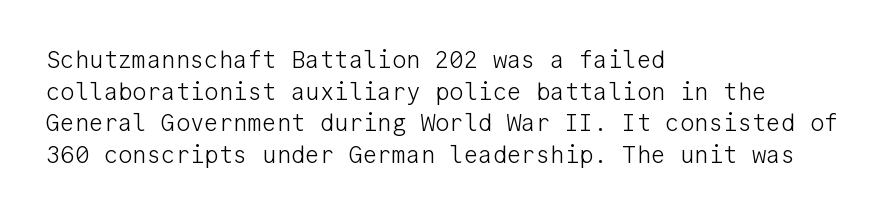
Leftover space on each line is placed entirely after the last word. The typesetting does not lean heavy: it is not bold. Honestly, the letter spacing is just normal — you wouldn't notice it. Underline: absent. If you drew a line through each stem, it would be perfectly vertical.
